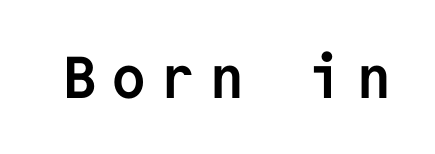
{"serif": "no", "italic": "no", "bold": "yes", "weight": "semibold", "width": "normal", "stroke_contrast": "low", "x_height": "medium", "monospaced": "yes", "underline": "no", "letter_spacing": "wide", "letter_spacing_em": 0.23, "glyph_px": 59}
